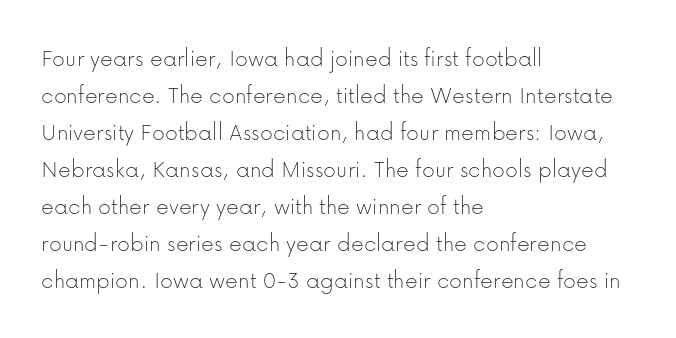
Q: Is the text bold? A: No.
Q: Is the text italic (slanted)? A: No, it is upright.
Q: Is the text underlined? A: No.
Q: How is the paragraph aligned? A: Left-aligned.
Q: Is the spacing between letters normal or unusually wide? A: Normal.
Q: Is the spacing between lines tight, normal or loose? A: Normal.
